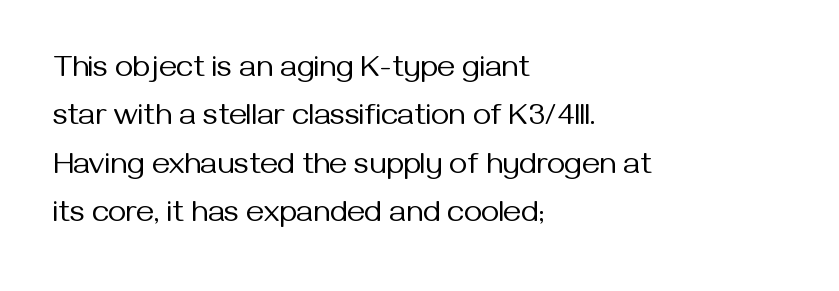
Q: Is the text bold? A: No.
Q: Is the text italic (slanted)? A: No, it is upright.
Q: Is the typeface a serif or a sans-serif typeface? A: Sans-serif.
Q: Is the text underlined? A: No.
Q: How is the paragraph aligned? A: Left-aligned.
Q: Is the spacing between letters normal or unusually wide? A: Normal.
Q: Is the spacing between lines tight, normal or loose? A: Normal.
Q: Width (condensed, normal, or wide)? A: Normal.
Q: Stroke contrast? A: Medium.
Q: x-height? A: Medium.
Q: Monospaced? A: No.
